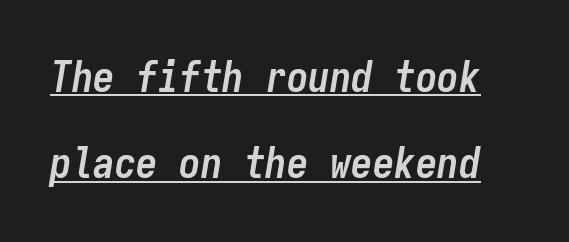
Q: Is the text bold? A: Yes.
Q: Is the text italic (slanted)? A: Yes, it leans right by about 9 degrees.
Q: Is the text underlined? A: Yes.
Q: Is the spacing between letters normal or unusually wide? A: Normal.
Q: Is the spacing between lines tight, normal or loose? A: Loose.
Q: Width (condensed, normal, or wide)? A: Condensed.
Q: Stroke contrast? A: Low.
Q: x-height? A: Medium.
Q: Monospaced? A: Yes.
